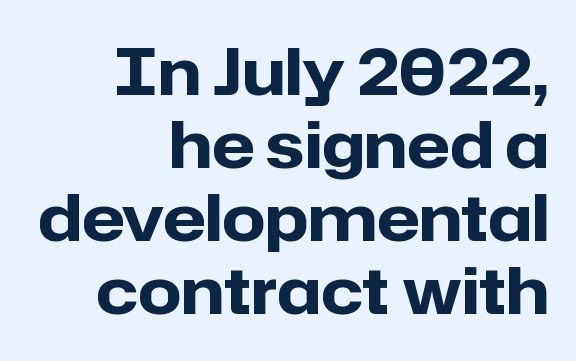
{"serif": "no", "italic": "no", "bold": "yes", "weight": "heavy", "width": "normal", "stroke_contrast": "low", "x_height": "medium", "monospaced": "no", "underline": "no", "align": "right", "line_spacing_ratio": 1.16, "letter_spacing": "normal", "letter_spacing_em": 0.0, "glyph_px": 63}
